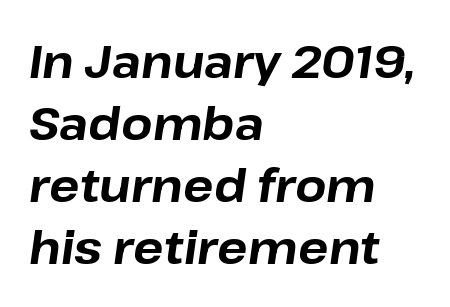
The image shows 45 px bold type, italic (leaning right); set left-aligned, normal line spacing (1.38x), normal letter spacing, not underlined; low stroke contrast and a medium x-height.
